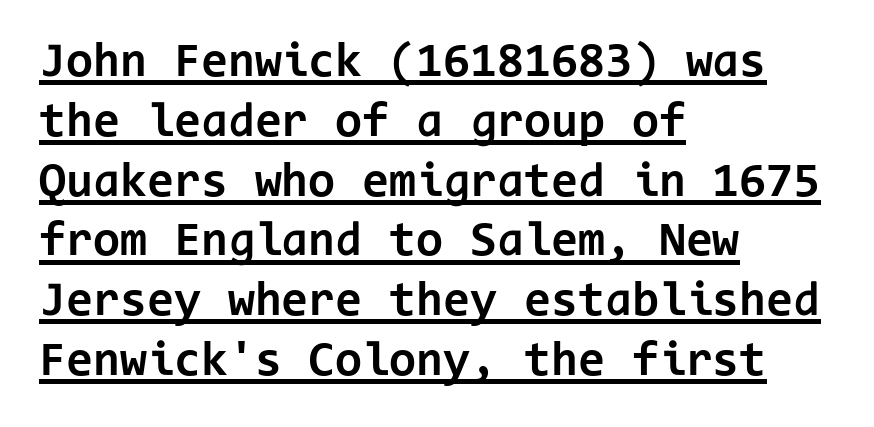
{"serif": "no", "italic": "no", "bold": "yes", "weight": "bold", "width": "normal", "stroke_contrast": "low", "x_height": "medium", "monospaced": "yes", "underline": "yes", "align": "left", "line_spacing_ratio": 1.22, "letter_spacing": "normal", "letter_spacing_em": 0.0, "glyph_px": 49}
